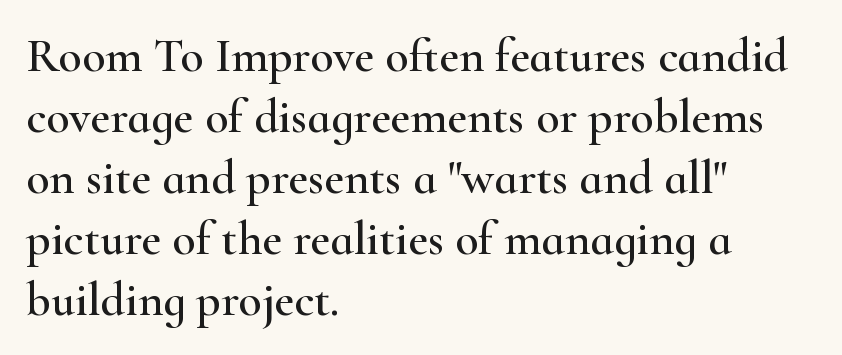
Q: Is the text italic (slanted)? A: No, it is upright.
Q: Is the typeface a serif or a sans-serif typeface? A: Serif.
Q: Is the text underlined? A: No.
Q: How is the paragraph aligned? A: Left-aligned.
Q: Is the spacing between letters normal or unusually wide? A: Normal.
Q: Is the spacing between lines tight, normal or loose? A: Normal.
Q: Width (condensed, normal, or wide)? A: Wide.
Q: Stroke contrast? A: High.
Q: x-height? A: Small.
Q: Monospaced? A: No.
